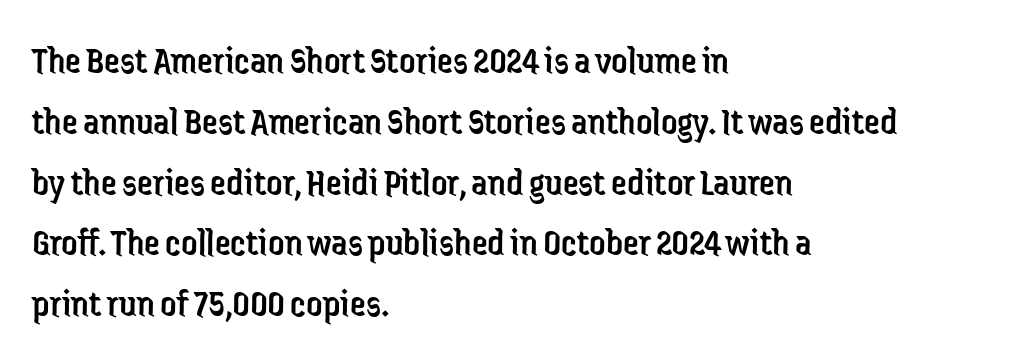
Q: Is the text bold? A: No.
Q: Is the text italic (slanted)? A: No, it is upright.
Q: Is the typeface a serif or a sans-serif typeface? A: Sans-serif.
Q: Is the text underlined? A: No.
Q: How is the paragraph aligned? A: Left-aligned.
Q: Is the spacing between letters normal or unusually wide? A: Normal.
Q: Is the spacing between lines tight, normal or loose? A: Normal.
Q: Width (condensed, normal, or wide)? A: Condensed.
Q: Stroke contrast? A: Low.
Q: x-height? A: Medium.
Q: Monospaced? A: No.
